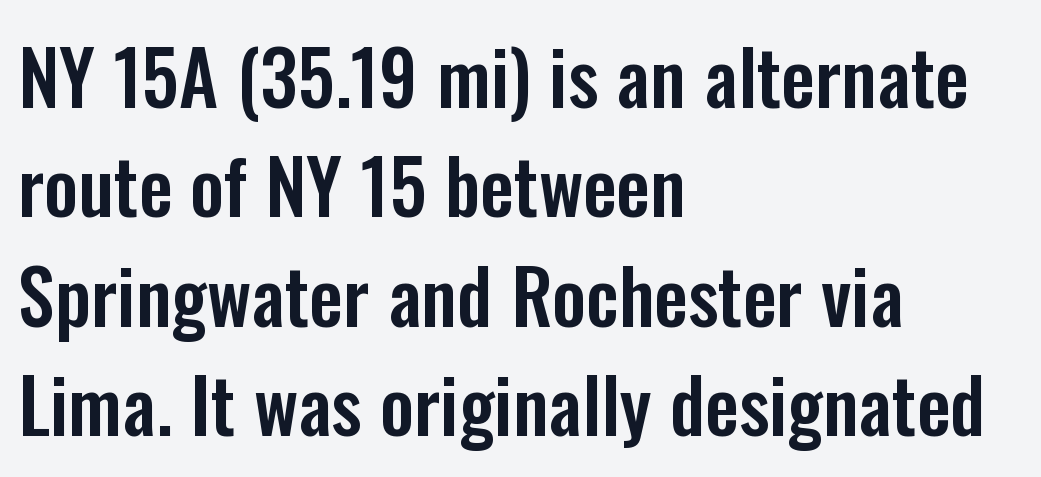
Q: Is the text italic (slanted)? A: No, it is upright.
Q: Is the typeface a serif or a sans-serif typeface? A: Sans-serif.
Q: Is the text underlined? A: No.
Q: How is the paragraph aligned? A: Left-aligned.
Q: Is the spacing between letters normal or unusually wide? A: Normal.
Q: Is the spacing between lines tight, normal or loose? A: Normal.
Q: Width (condensed, normal, or wide)? A: Condensed.
Q: Stroke contrast? A: Low.
Q: x-height? A: Medium.
Q: Monospaced? A: No.
